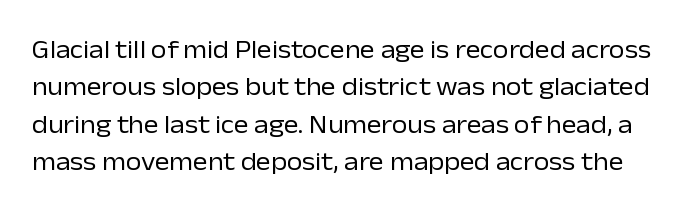
Q: Is the text bold? A: No.
Q: Is the text italic (slanted)? A: No, it is upright.
Q: Is the text underlined? A: No.
Q: Is the spacing between letters normal or unusually wide? A: Normal.
Q: Is the spacing between lines tight, normal or loose? A: Normal.
